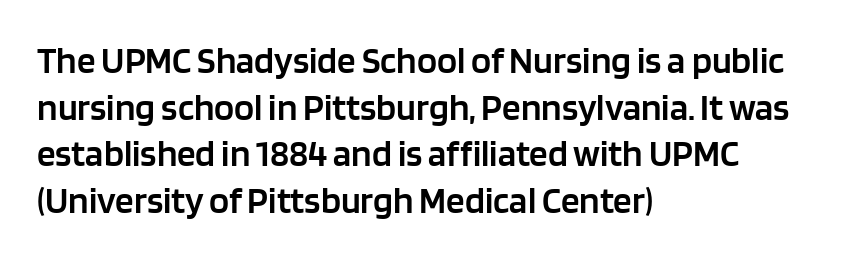
Note the varied advance widths — an 'i' is clearly narrower than an 'm'. Does the lettering tilt? It doesn't — this is upright. The glyphs have the mass of a demibold cut, below bold. Regular leading. The paragraph has a hard left edge and a soft right edge. Observe the absence of serifs on each vertical stroke in this sample.
